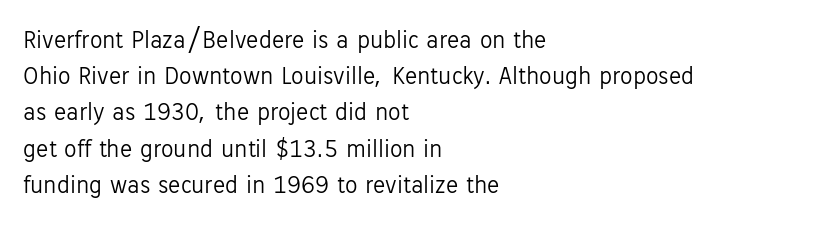
The cut favours lightness, reaching ordinary text weight at its darkest. Left-aligned paragraph, ragged on the right. There is no visible air inserted between adjacent glyphs. Has an underline been added? It has not. Upright lettering throughout. Leading matches the norm, producing a regular column.
